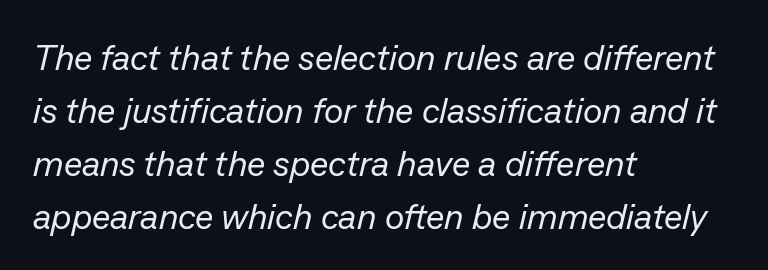
{"italic": "yes", "lean": "right", "slant_degrees": 13, "bold": "no", "weight": "regular", "width": "normal", "stroke_contrast": "low", "x_height": "medium", "monospaced": "no", "underline": "no", "align": "left", "line_spacing": "normal", "line_spacing_ratio": 1.47, "letter_spacing": "normal", "letter_spacing_em": 0.0, "glyph_px": 36}
